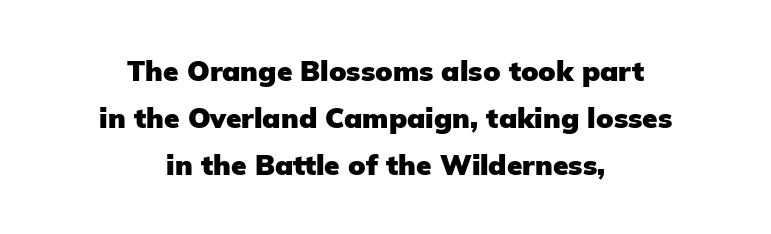
{"serif": "no", "italic": "no", "bold": "yes", "weight": "heavy", "width": "normal", "stroke_contrast": "low", "x_height": "medium", "monospaced": "no", "underline": "no", "align": "center", "line_spacing": "normal", "line_spacing_ratio": 1.67, "letter_spacing": "normal", "letter_spacing_em": 0.0, "glyph_px": 28}
